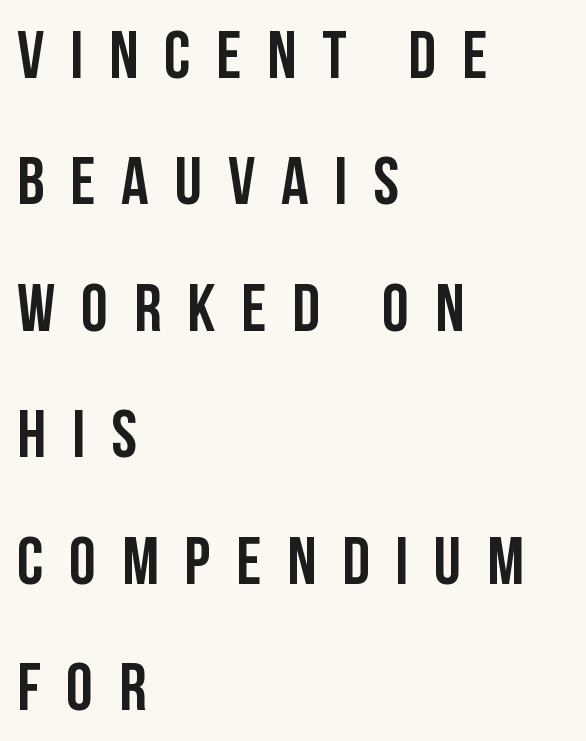
Quick note: underline off. No feet cap the strokes, marking this as sans-serif type. Visually the block forms a straight wall on the left and a jagged coastline on the right. Vertical strokes here are truly vertical. Each word looks stretched out because of the extra space between its letters. You could not count columns in this text — the font is proportionally spaced.
